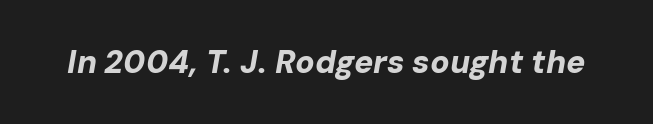
In terms of letterspacing, this is plain default setting. Letters rest on an invisible, unmarked baseline. These lines are rendered in a variable-pitch font. The text carries the slant typical of an italic or oblique font. Each glyph is drawn with heavy, bold strokes.
